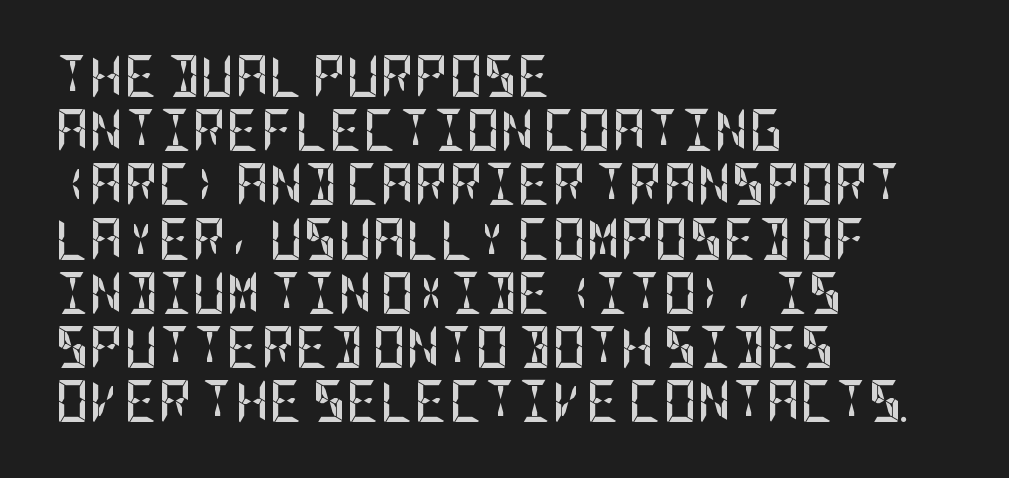
The image shows 42 px semibold, condensed sans-serif type, upright; set left-aligned, normal line spacing (1.29x), normal letter spacing, not underlined; low stroke contrast and a large x-height.
